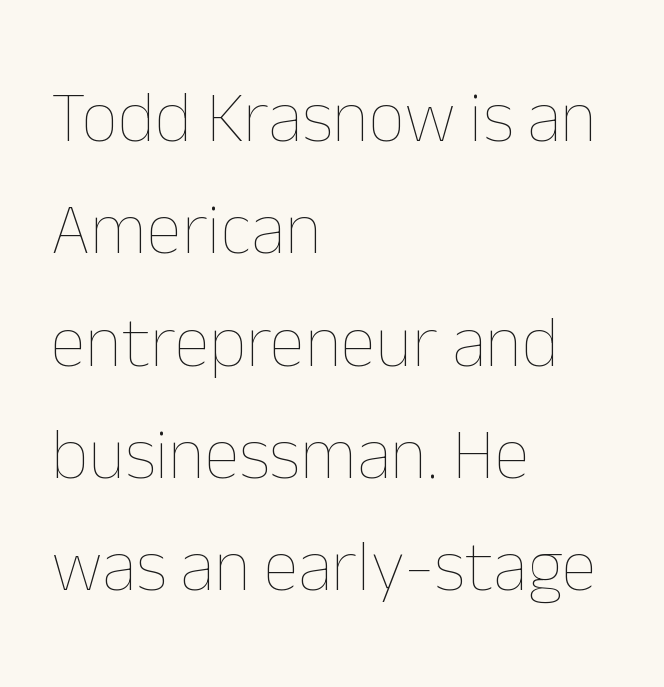
The image shows 72 px thin type, upright; set left-aligned, normal line spacing (1.56x), normal letter spacing, not underlined; low stroke contrast and a medium x-height.
